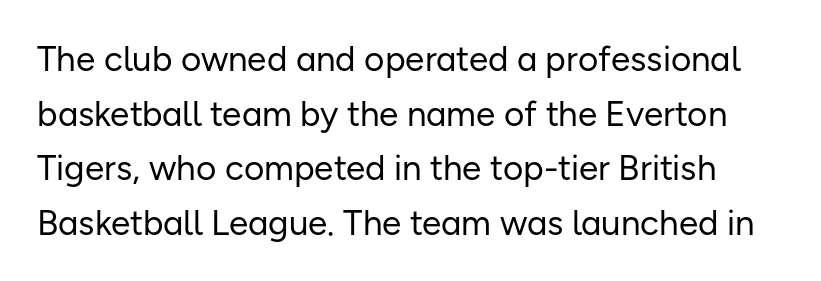
{"serif": "no", "italic": "no", "bold": "no", "weight": "regular", "width": "normal", "stroke_contrast": "low", "x_height": "medium", "monospaced": "no", "underline": "no", "line_spacing": "normal", "line_spacing_ratio": 1.56, "letter_spacing": "normal", "letter_spacing_em": 0.0, "glyph_px": 35}
